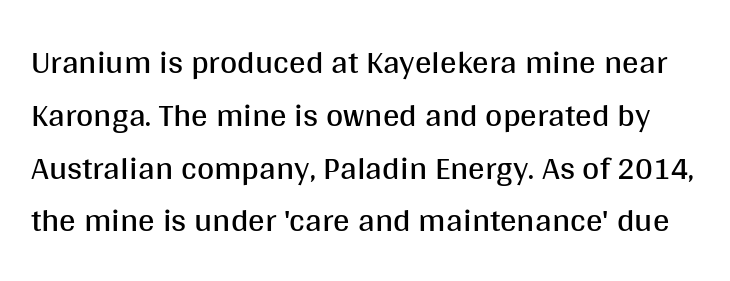
Q: Is the text bold? A: No.
Q: Is the text italic (slanted)? A: No, it is upright.
Q: Is the typeface a serif or a sans-serif typeface? A: Sans-serif.
Q: Is the text underlined? A: No.
Q: Is the spacing between letters normal or unusually wide? A: Normal.
Q: Is the spacing between lines tight, normal or loose? A: Normal.
Q: Width (condensed, normal, or wide)? A: Normal.
Q: Stroke contrast? A: Medium.
Q: x-height? A: Large.
Q: Monospaced? A: No.
